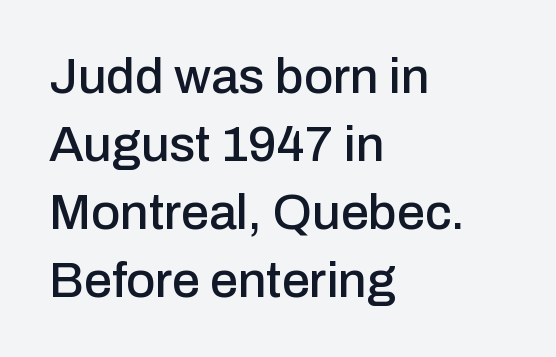
{"serif": "no", "italic": "no", "width": "normal", "stroke_contrast": "low", "x_height": "medium", "monospaced": "no", "underline": "no", "align": "left", "line_spacing": "normal", "line_spacing_ratio": 1.36, "letter_spacing": "normal", "letter_spacing_em": 0.0, "glyph_px": 50}
